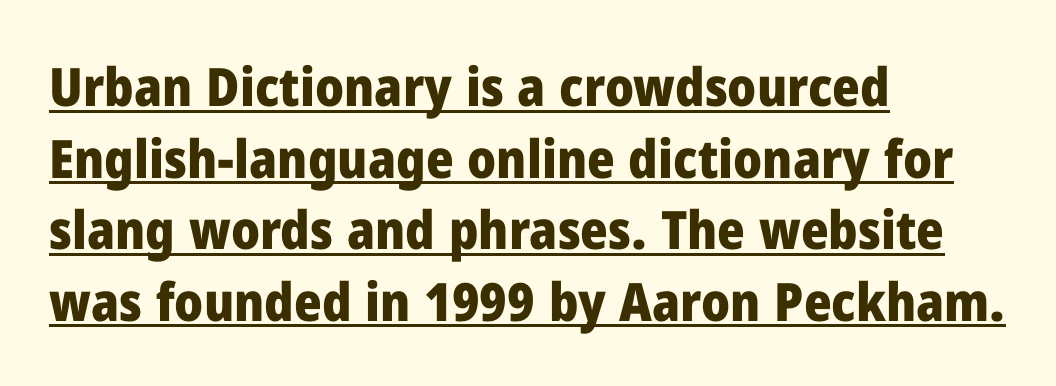
Q: Is the text bold? A: Yes.
Q: Is the text italic (slanted)? A: No, it is upright.
Q: Is the typeface a serif or a sans-serif typeface? A: Sans-serif.
Q: Is the text underlined? A: Yes.
Q: How is the paragraph aligned? A: Left-aligned.
Q: Is the spacing between letters normal or unusually wide? A: Normal.
Q: Is the spacing between lines tight, normal or loose? A: Normal.
Q: Width (condensed, normal, or wide)? A: Normal.
Q: Stroke contrast? A: Low.
Q: x-height? A: Medium.
Q: Monospaced? A: No.
